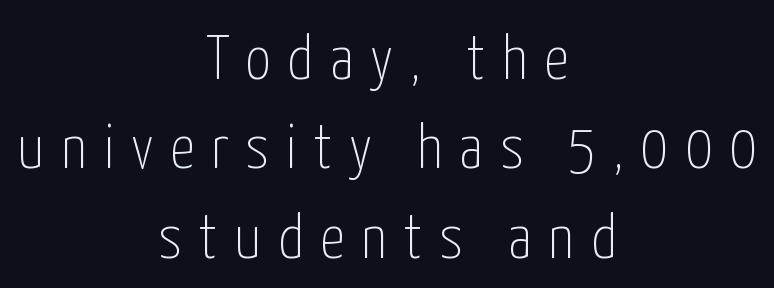
The image shows 62 px thin, condensed sans-serif type, upright; set centered, normal line spacing (1.44x), unusually wide letter spacing (+0.27 em), not underlined; low stroke contrast and a medium x-height.
